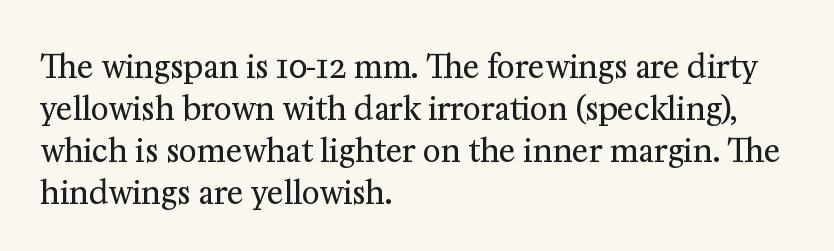
{"serif": "yes", "italic": "no", "bold": "no", "weight": "regular", "width": "normal", "stroke_contrast": "medium", "x_height": "medium", "monospaced": "no", "underline": "no", "align": "left", "line_spacing": "normal", "line_spacing_ratio": 1.35, "letter_spacing": "normal", "letter_spacing_em": 0.0, "glyph_px": 31}
